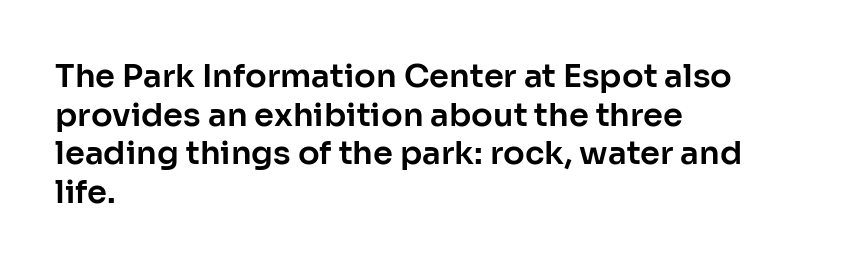
The image shows 32 px sans-serif type, upright; set left-aligned, line spacing 1.21x, normal letter spacing, not underlined; low stroke contrast and a medium x-height.
